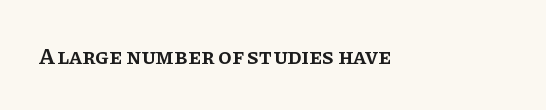
{"italic": "no", "bold": "semi", "underline": "no", "letter_spacing": "normal", "letter_spacing_em": 0.0, "glyph_px": 22}
